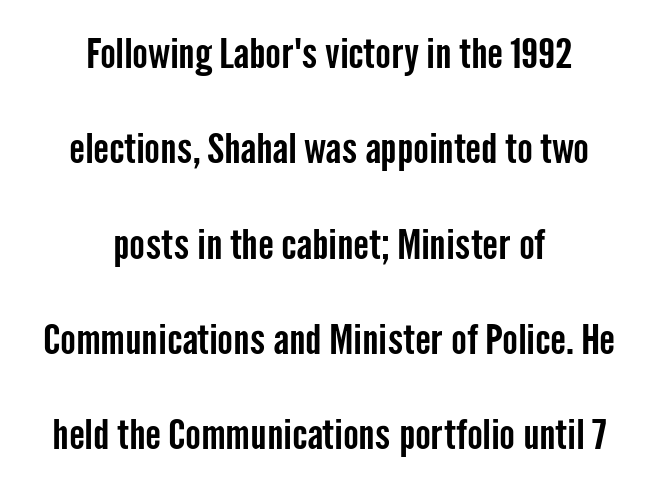
{"serif": "no", "italic": "no", "width": "condensed", "stroke_contrast": "low", "x_height": "medium", "monospaced": "no", "underline": "no", "align": "center", "line_spacing": "loose", "line_spacing_ratio": 2.27, "letter_spacing": "normal", "letter_spacing_em": 0.0, "glyph_px": 42}
